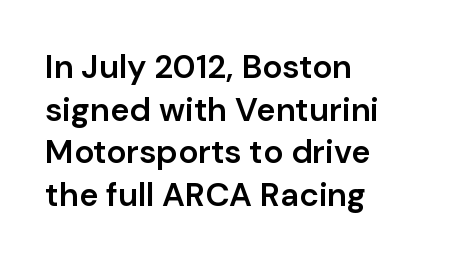
Q: Is the text bold? A: Semi-bold.
Q: Is the text italic (slanted)? A: No, it is upright.
Q: Is the typeface a serif or a sans-serif typeface? A: Sans-serif.
Q: Is the text underlined? A: No.
Q: How is the paragraph aligned? A: Left-aligned.
Q: Is the spacing between letters normal or unusually wide? A: Normal.
Q: Is the spacing between lines tight, normal or loose? A: Normal.
Q: Width (condensed, normal, or wide)? A: Normal.
Q: Stroke contrast? A: Low.
Q: x-height? A: Medium.
Q: Monospaced? A: No.
